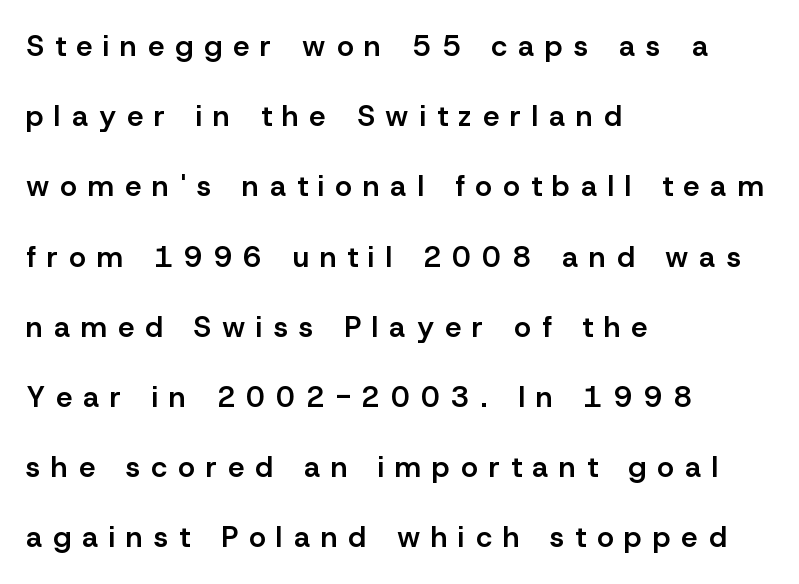
The image shows 29 px semibold sans-serif type, upright; set left-aligned, loose line spacing (2.42x), unusually wide letter spacing (+0.38 em), not underlined; low stroke contrast and a medium x-height.
